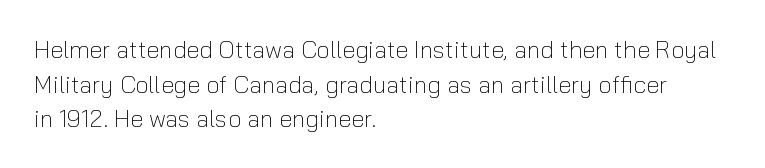
Regarding leading, the lines here are spaced in the standard way. The letters look calm and open, with moderate or lighter stems. Layout note: lines flush left. The rendering keeps characters at their native spacing. The lettering stays uniformly vertical, giving the passage a roman look. Underline: absent.
